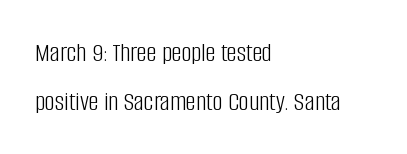
The image shows 28 px light, condensed sans-serif type, upright; set left-aligned, line spacing 1.75x, normal letter spacing, not underlined; low stroke contrast and a large x-height.
